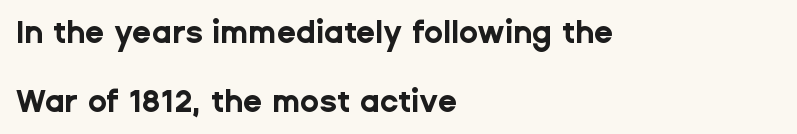
{"serif": "no", "italic": "no", "bold": "yes", "weight": "bold", "width": "normal", "stroke_contrast": "low", "x_height": "medium", "monospaced": "no", "underline": "no", "align": "left", "line_spacing": "loose", "line_spacing_ratio": 2.22, "letter_spacing": "normal", "letter_spacing_em": 0.0, "glyph_px": 31}
